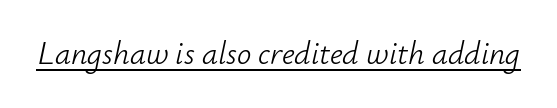
Q: Is the text bold? A: No.
Q: Is the text italic (slanted)? A: Yes, it leans right by about 12 degrees.
Q: Is the text underlined? A: Yes.
Q: Is the spacing between letters normal or unusually wide? A: Normal.
Q: Width (condensed, normal, or wide)? A: Normal.
Q: Stroke contrast? A: Low.
Q: x-height? A: Small.
Q: Monospaced? A: No.
